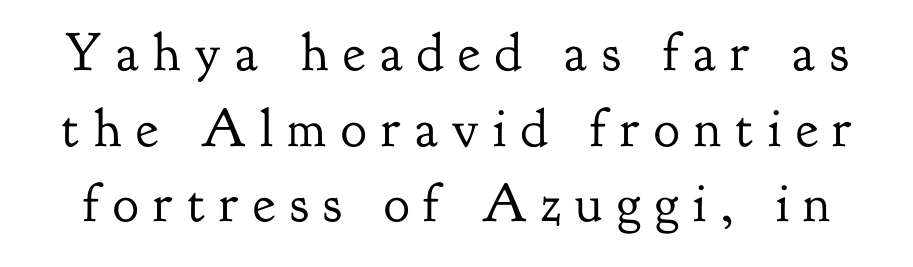
{"serif": "yes", "italic": "no", "bold": "no", "weight": "regular", "width": "normal", "stroke_contrast": "low", "x_height": "small", "monospaced": "no", "underline": "no", "line_spacing": "normal", "line_spacing_ratio": 1.4, "letter_spacing": "wide", "letter_spacing_em": 0.27, "glyph_px": 54}
